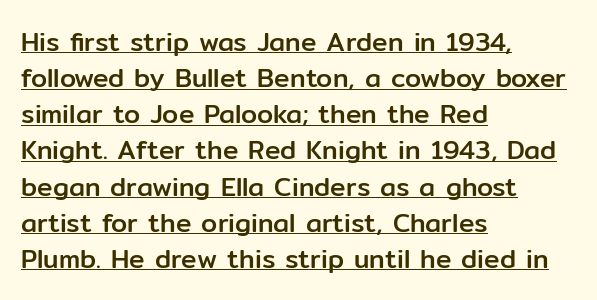
{"italic": "no", "underline": "yes", "align": "left", "line_spacing": "normal", "line_spacing_ratio": 1.39, "letter_spacing": "normal", "letter_spacing_em": 0.0, "glyph_px": 26}
